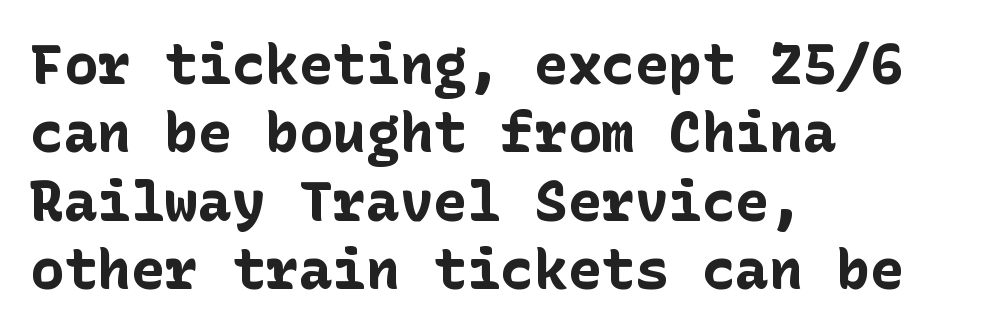
{"serif": "no", "italic": "no", "bold": "yes", "weight": "bold", "width": "normal", "stroke_contrast": "low", "x_height": "medium", "underline": "no", "align": "left", "line_spacing_ratio": 1.22, "letter_spacing": "normal", "letter_spacing_em": 0.0, "glyph_px": 56}
